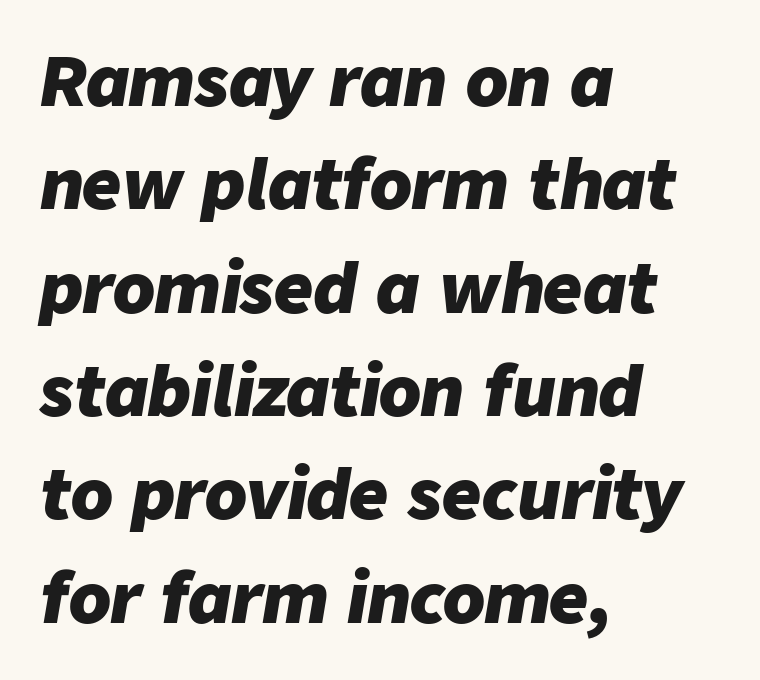
Between one letter and the next there's only the usual sliver of space. These lines are rendered in a variable-pitch font. Underline: absent. Rendered with sloped, italic letterforms.
